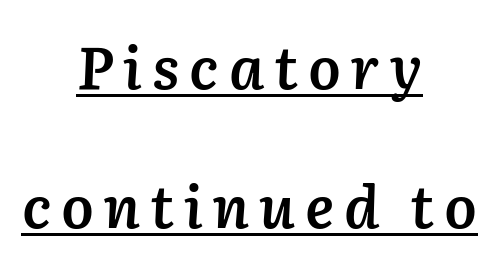
A bit beefed up — I'd call it semibold rather than bold. This rendering uses center alignment, leaving both contours irregular but symmetric. Beneath each row of characters lies a ruled line. Loosely led — the rows are spread out.
